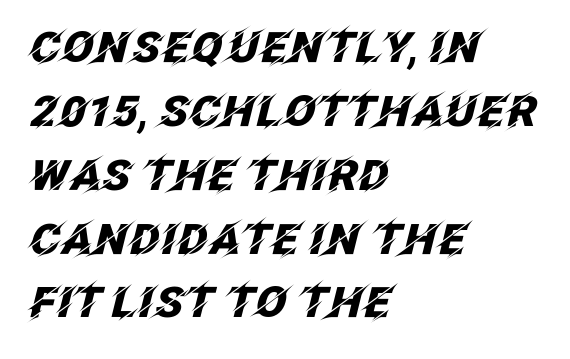
Q: Is the text bold? A: Yes.
Q: Is the text italic (slanted)? A: Yes, it leans right by about 12 degrees.
Q: Is the text underlined? A: No.
Q: How is the paragraph aligned? A: Left-aligned.
Q: Is the spacing between letters normal or unusually wide? A: Normal.
Q: Is the spacing between lines tight, normal or loose? A: Normal.
Q: Width (condensed, normal, or wide)? A: Normal.
Q: Stroke contrast? A: Low.
Q: x-height? A: Large.
Q: Monospaced? A: No.
